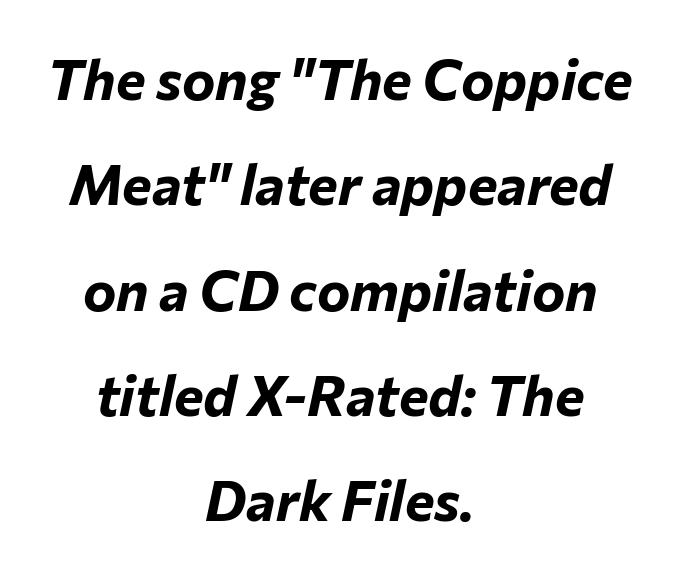
Anything drawn beneath the words? Only blank space. You could call the tracking neutral — neither tight nor loose. Summary of weight: heavy, a full bold. These lines stack symmetrically, like a column narrowing and widening about its center. Varying glyph widths throughout — classic text-font behaviour.
